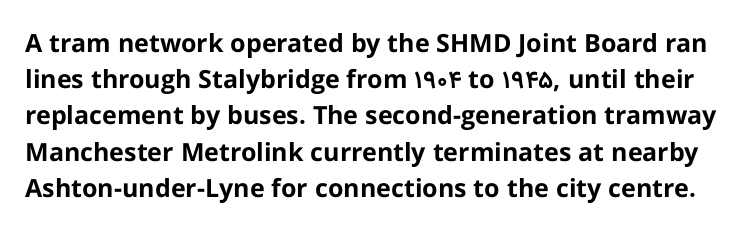
A typesetter would mark this as roman, not italic. Words appear dense and cohesive because spacing is normal. Summary of weight: heavy, a full bold. The gap between lines stays unmarked.
